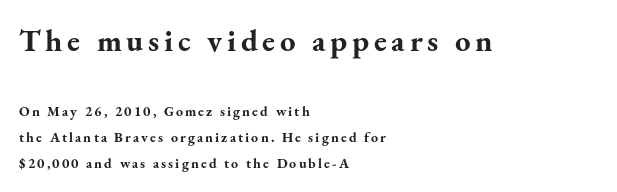
Q: Is the text bold? A: Yes.
Q: Is the text italic (slanted)? A: No, it is upright.
Q: Is the typeface a serif or a sans-serif typeface? A: Serif.
Q: Is the text underlined? A: No.
Q: How is the paragraph aligned? A: Left-aligned.
Q: Which block of text is set in a larger size, the first (top) or the second (bottom)? A: The first (top) one.
Q: Width (condensed, normal, or wide)? A: Normal.
Q: Stroke contrast? A: Medium.
Q: x-height? A: Small.
Q: Monospaced? A: No.
